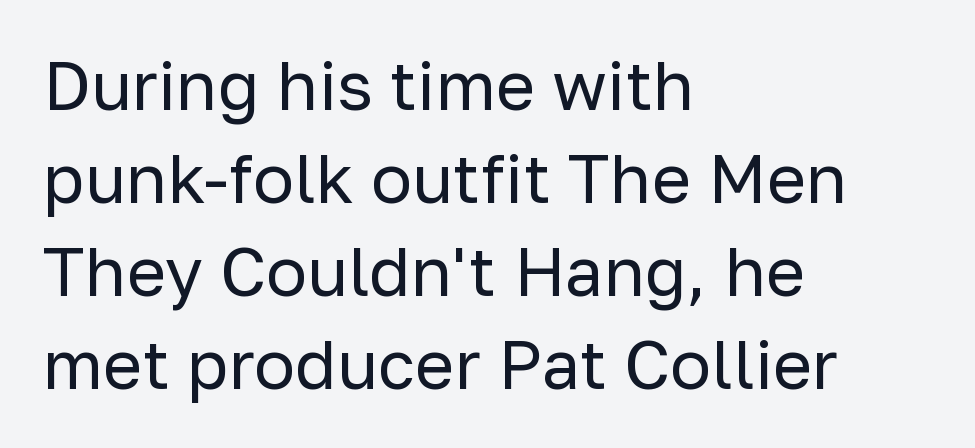
Proportional: the letters do not fall into vertical columns. How are the letters spaced? Ordinarily, with no added tracking. Baseline-to-baseline distance is the conventional proportion of letter height. The typography opts for an upright posture over an oblique one. Line starts are locked; line ends wander.
